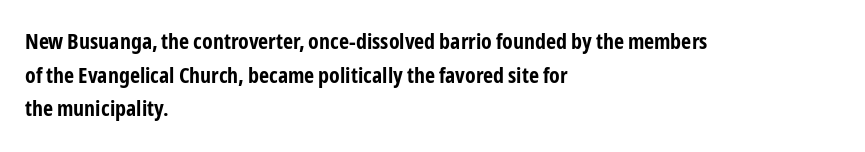
{"italic": "no", "bold": "yes", "underline": "no", "align": "left", "line_spacing": "normal", "line_spacing_ratio": 1.53, "letter_spacing": "normal", "letter_spacing_em": 0.0, "glyph_px": 22}
